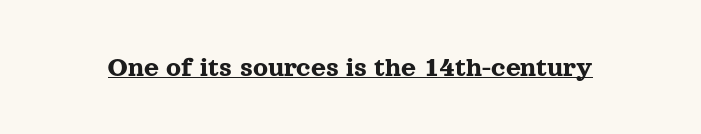
The image shows 29 px serif type, upright; set normal letter spacing, underlined; a medium x-height.
